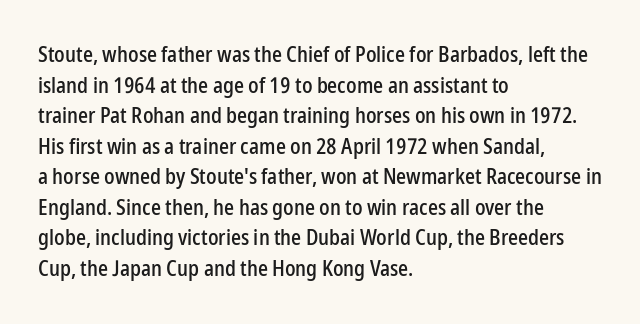
The image shows 22 px text type, upright; set left-aligned, normal line spacing (1.39x), normal letter spacing, not underlined.
